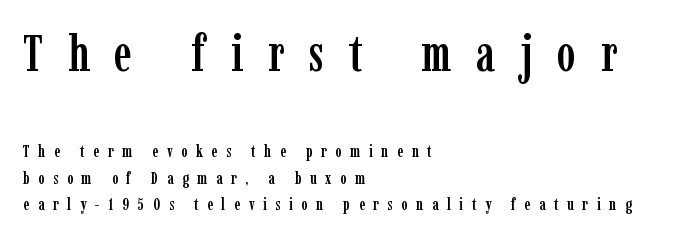
Q: Is the text italic (slanted)? A: No, it is upright.
Q: Is the typeface a serif or a sans-serif typeface? A: Serif.
Q: Is the text underlined? A: No.
Q: How is the paragraph aligned? A: Left-aligned.
Q: Is the spacing between letters normal or unusually wide? A: Unusually wide.
Q: Is the spacing between lines tight, normal or loose? A: Normal.
Q: Which block of text is set in a larger size, the first (top) or the second (bottom)? A: The first (top) one.
Q: Width (condensed, normal, or wide)? A: Condensed.
Q: Stroke contrast? A: Low.
Q: x-height? A: Medium.
Q: Monospaced? A: No.
